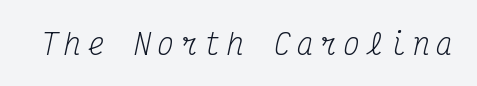
The space beneath each line is pristine and unruled. The passage shown is typeset with a serif family. Is this a fixed-width face? Yes — each glyph sits in an identical cell. The text carries the slant typical of an italic or oblique font. How are the letters spaced? Widely, with obvious added tracking.
